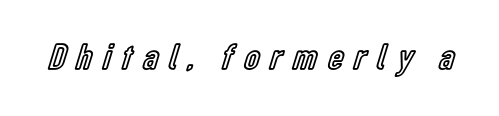
The image shows 37 px condensed type; set unusually wide letter spacing (+0.3 em), not underlined; a medium x-height.
